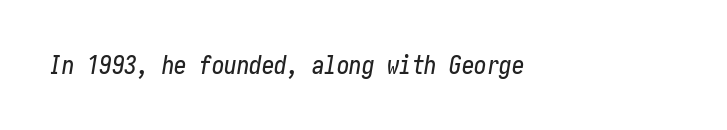
{"italic": "yes", "lean": "right", "slant_degrees": 10, "underline": "no", "letter_spacing": "normal", "letter_spacing_em": 0.0, "glyph_px": 25}
